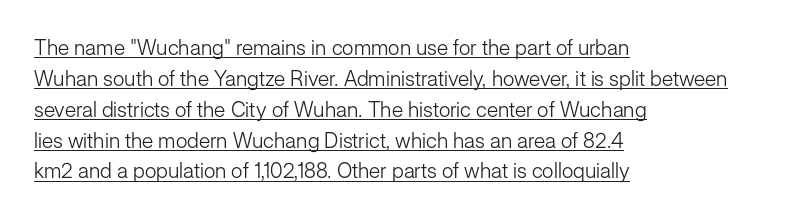
The image shows 21 px text type, upright; set left-aligned, normal line spacing (1.47x), normal letter spacing, underlined.
